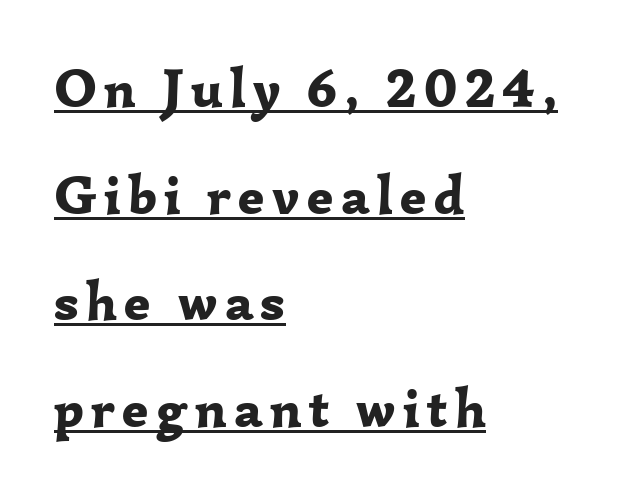
The letters are bold, with thick, heavy strokes. The face used here appears with an underline applied. Looks like regular typesetting: each glyph gets only the width it needs. The lettering holds an erect, upright posture throughout.
